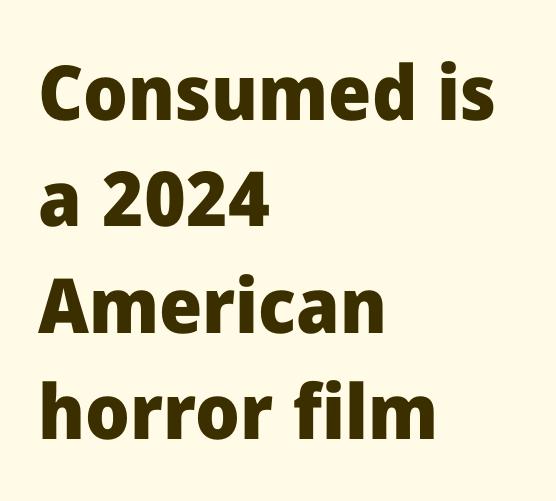
How would I describe the line gaps? Plain and ordinary. These words are printed bold, with thick strokes throughout. Bare-footed words on every line. Ascenders rise straight up at ninety degrees. Here the designer chose a conventional face with non-uniform glyph widths. Grotesque or geometric, the face here clearly has no serifs.
